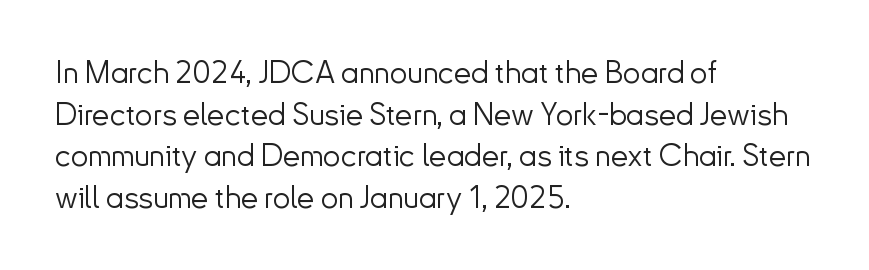
The image shows 31 px light sans-serif type, upright; set left-aligned, normal line spacing (1.34x), normal letter spacing, not underlined; low stroke contrast and a small x-height.
